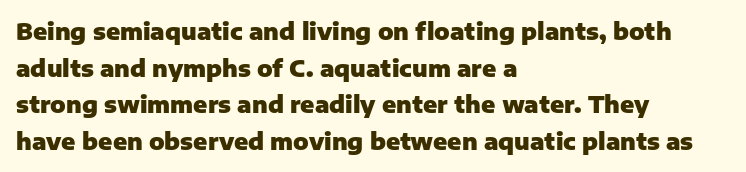
Visually the block forms a straight wall on the left and a jagged coastline on the right. The letters are bold, with thick, heavy strokes. The gap between lines stays unmarked. This sample keeps an unexceptional amount of space between lines. The horizontal fit of the characters is conventional and even. Vertical strokes here are truly vertical.
